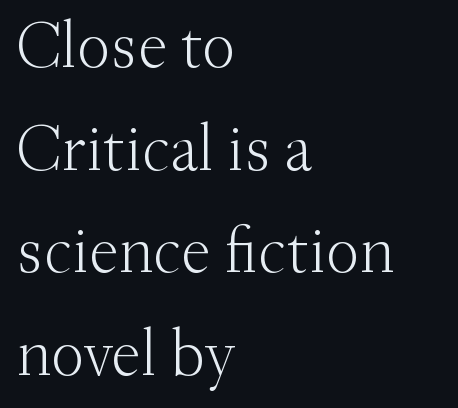
The image shows 67 px light serif type, upright; set left-aligned, normal line spacing (1.53x), normal letter spacing, not underlined; medium stroke contrast and a small x-height.
